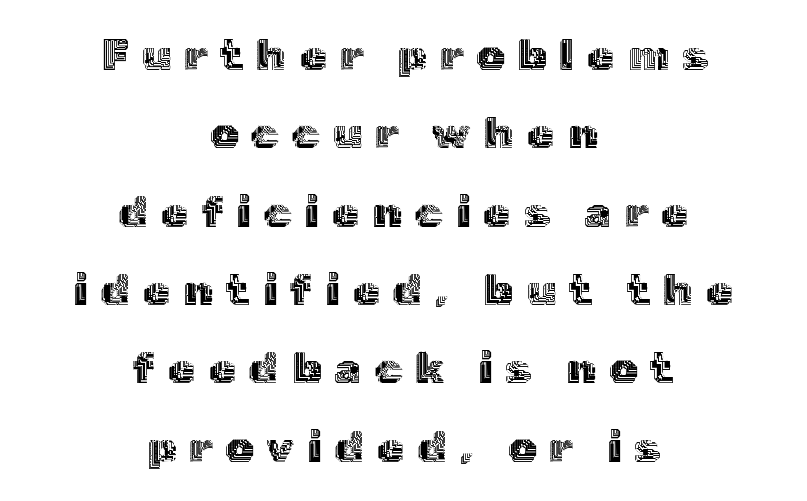
{"italic": "no", "width": "normal", "x_height": "medium", "monospaced": "no", "underline": "no", "align": "center", "line_spacing_ratio": 1.78, "letter_spacing": "wide", "letter_spacing_em": 0.3, "glyph_px": 44}
